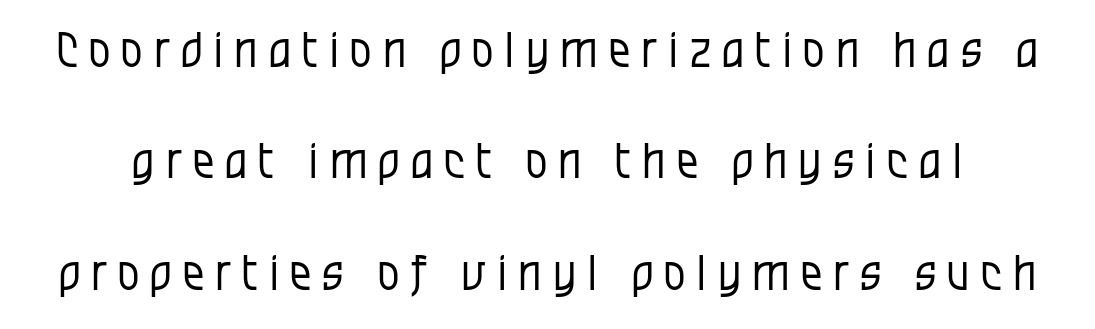
Q: Is the text bold? A: No.
Q: Is the text italic (slanted)? A: No, it is upright.
Q: Is the typeface a serif or a sans-serif typeface? A: Sans-serif.
Q: Is the text underlined? A: No.
Q: Is the spacing between letters normal or unusually wide? A: Unusually wide.
Q: Is the spacing between lines tight, normal or loose? A: Loose.
Q: Width (condensed, normal, or wide)? A: Condensed.
Q: Stroke contrast? A: Low.
Q: x-height? A: Large.
Q: Monospaced? A: No.
